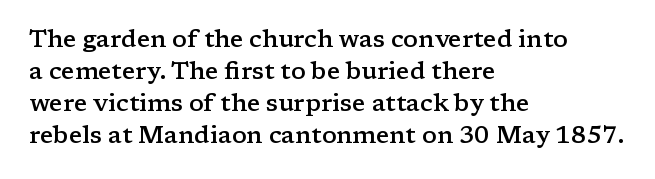
{"italic": "no", "bold": "semi", "underline": "no", "align": "left", "line_spacing": "normal", "line_spacing_ratio": 1.33, "letter_spacing": "normal", "letter_spacing_em": 0.0, "glyph_px": 24}
